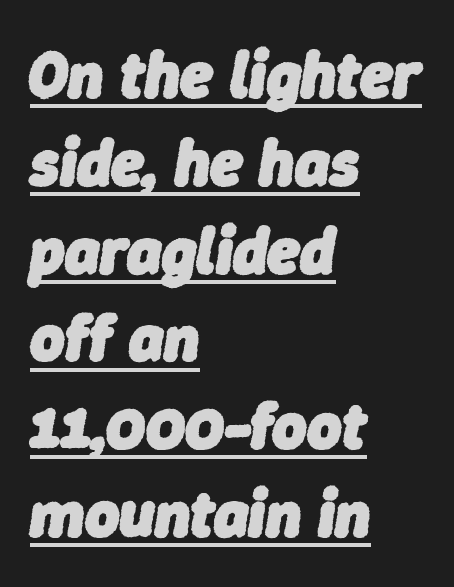
Q: Is the text bold? A: Yes.
Q: Is the text italic (slanted)? A: Yes, it leans right by about 9 degrees.
Q: Is the text underlined? A: Yes.
Q: How is the paragraph aligned? A: Left-aligned.
Q: Is the spacing between letters normal or unusually wide? A: Normal.
Q: Is the spacing between lines tight, normal or loose? A: Normal.
Q: Width (condensed, normal, or wide)? A: Normal.
Q: Stroke contrast? A: Low.
Q: x-height? A: Medium.
Q: Monospaced? A: No.
